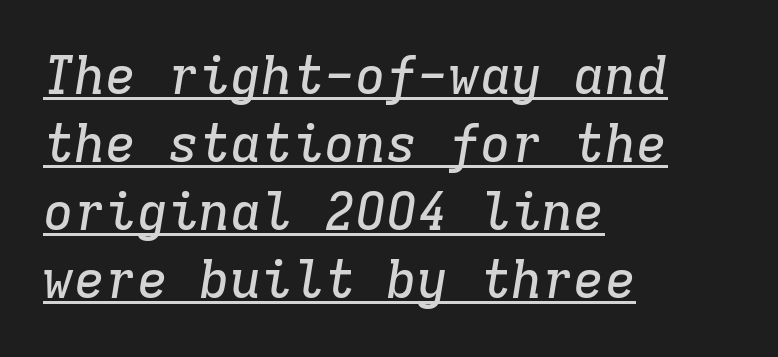
Q: Is the text italic (slanted)? A: Yes, it leans right by about 9 degrees.
Q: Is the typeface a serif or a sans-serif typeface? A: Serif.
Q: Is the text underlined? A: Yes.
Q: How is the paragraph aligned? A: Left-aligned.
Q: Is the spacing between letters normal or unusually wide? A: Normal.
Q: Is the spacing between lines tight, normal or loose? A: Normal.
Q: Width (condensed, normal, or wide)? A: Normal.
Q: Stroke contrast? A: Low.
Q: x-height? A: Medium.
Q: Monospaced? A: Yes.
